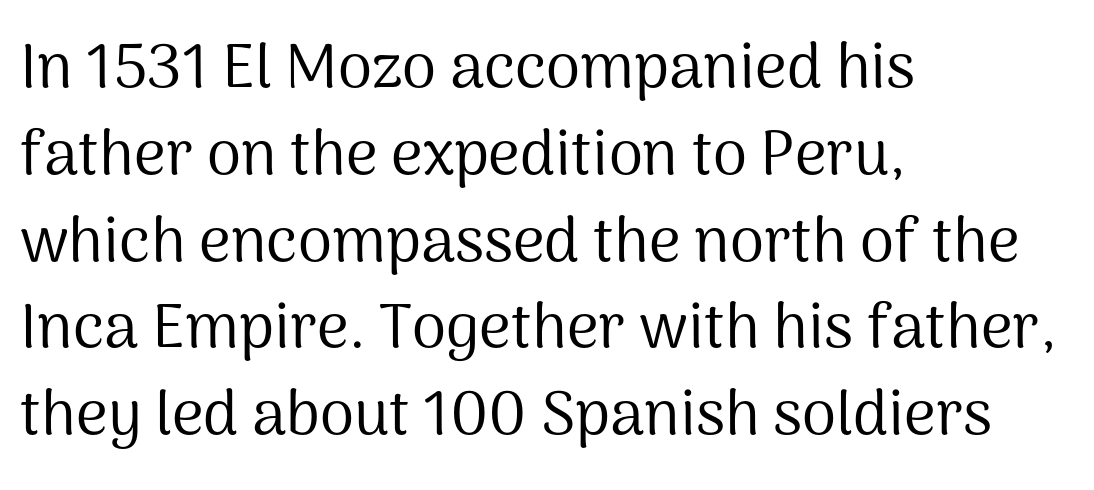
No word sits above an underline. Reading down the column, the eye jumps a familiar distance to each next line. Typographically, this falls in the sans-serif category. Heft: none added — not bold. Looks like regular typesetting: each glyph gets only the width it needs. Visually the block forms a straight wall on the left and a jagged coastline on the right.
